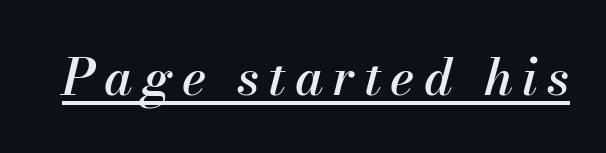
Q: Is the text italic (slanted)? A: Yes, it leans right by about 13 degrees.
Q: Is the text underlined? A: Yes.
Q: Width (condensed, normal, or wide)? A: Normal.
Q: Stroke contrast? A: Medium.
Q: x-height? A: Small.
Q: Monospaced? A: No.
